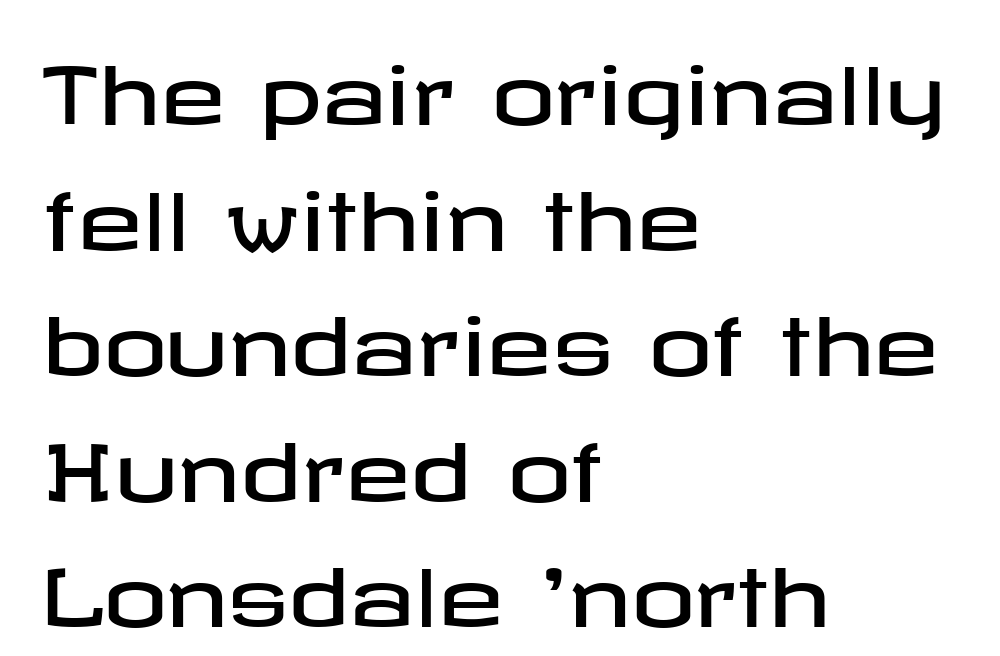
{"serif": "no", "italic": "no", "width": "wide", "stroke_contrast": "low", "x_height": "medium", "underline": "no", "align": "left", "line_spacing": "normal", "line_spacing_ratio": 1.59, "letter_spacing": "normal", "letter_spacing_em": 0.0, "glyph_px": 79}
